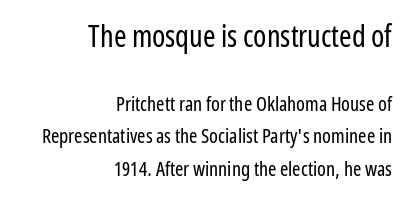
Q: Is the text bold? A: No.
Q: Is the text italic (slanted)? A: No, it is upright.
Q: Is the typeface a serif or a sans-serif typeface? A: Sans-serif.
Q: Is the text underlined? A: No.
Q: How is the paragraph aligned? A: Right-aligned.
Q: Is the spacing between letters normal or unusually wide? A: Normal.
Q: Is the spacing between lines tight, normal or loose? A: Normal.
Q: Which block of text is set in a larger size, the first (top) or the second (bottom)? A: The first (top) one.
Q: Width (condensed, normal, or wide)? A: Condensed.
Q: Stroke contrast? A: Low.
Q: x-height? A: Medium.
Q: Monospaced? A: No.
